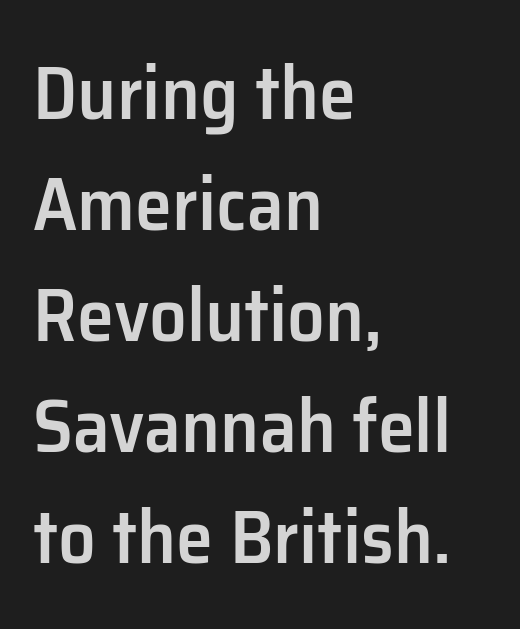
Q: Is the text bold? A: Semi-bold.
Q: Is the text italic (slanted)? A: No, it is upright.
Q: Is the typeface a serif or a sans-serif typeface? A: Sans-serif.
Q: Is the text underlined? A: No.
Q: How is the paragraph aligned? A: Left-aligned.
Q: Is the spacing between letters normal or unusually wide? A: Normal.
Q: Is the spacing between lines tight, normal or loose? A: Normal.
Q: Width (condensed, normal, or wide)? A: Normal.
Q: Stroke contrast? A: Low.
Q: x-height? A: Medium.
Q: Monospaced? A: No.
